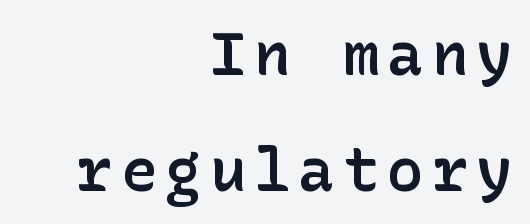
The image shows 60 px semibold sans-serif type, upright; set right-aligned, loose line spacing (1.93x), not underlined; low stroke contrast and a medium x-height.
